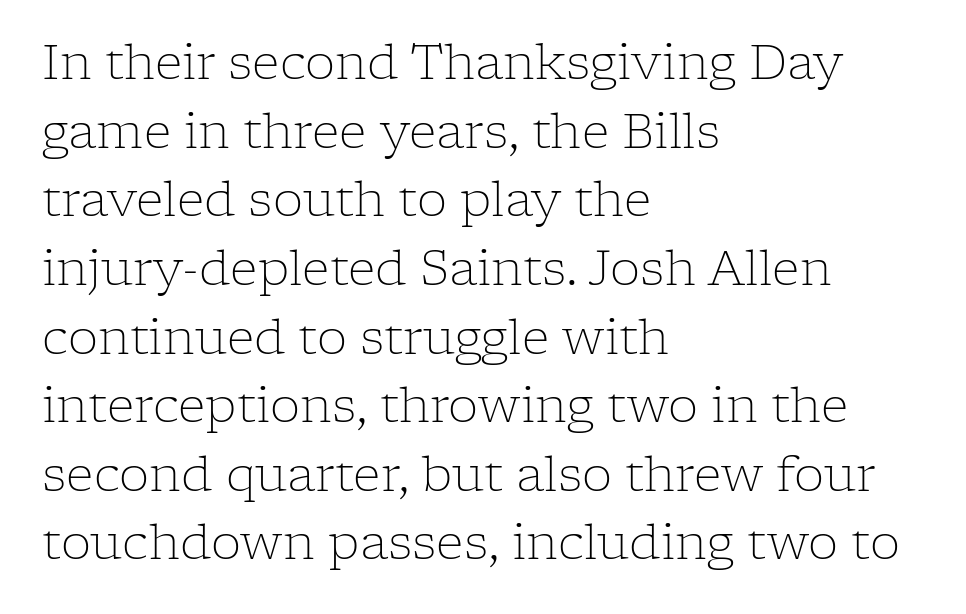
Notice how the passage keeps a crisp vertical edge on the left only. What stands out about the letter spacing? Nothing — it is the standard amount. A clean baseline with only descenders dipping below it. Ordinary non-slanted type is in use. These lines are rendered in a variable-pitch font.
